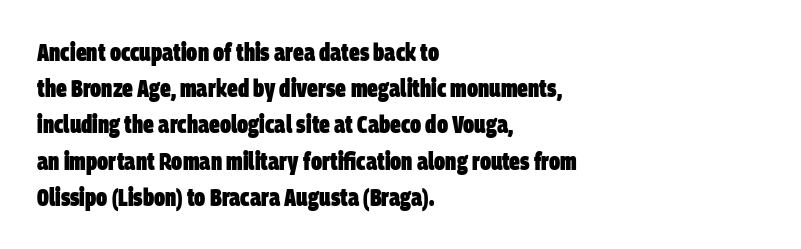
Q: Is the text bold? A: Yes.
Q: Is the text underlined? A: No.
Q: How is the paragraph aligned? A: Left-aligned.
Q: Is the spacing between letters normal or unusually wide? A: Normal.
Q: Is the spacing between lines tight, normal or loose? A: Normal.
